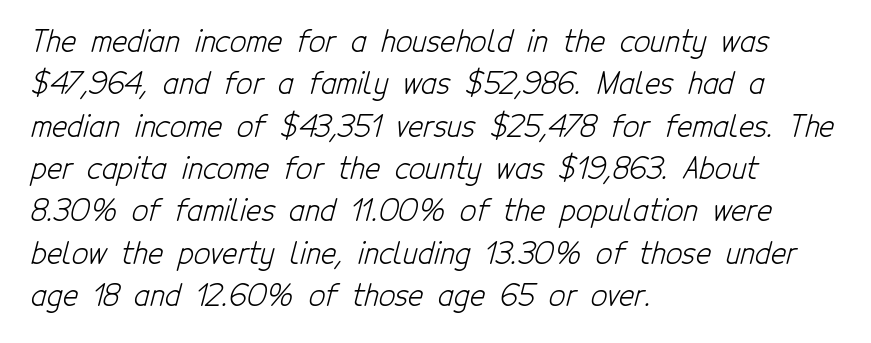
{"serif": "no", "bold": "no", "weight": "light", "width": "condensed", "stroke_contrast": "low", "x_height": "medium", "monospaced": "no", "underline": "no", "align": "left", "line_spacing": "normal", "line_spacing_ratio": 1.46, "letter_spacing": "normal", "letter_spacing_em": 0.0, "glyph_px": 29}
